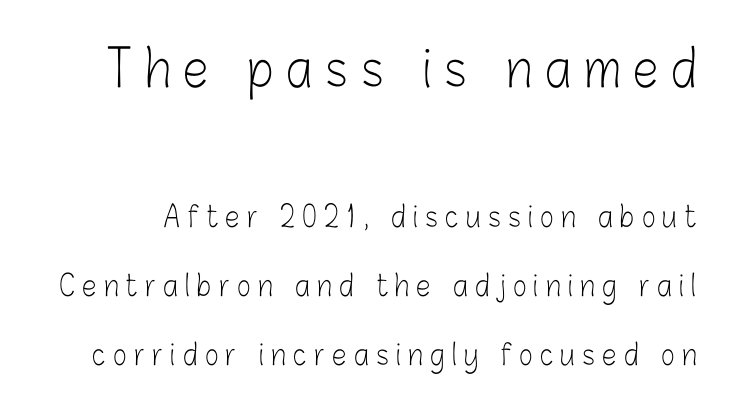
The image shows 51 px light, condensed sans-serif type, upright; set loose line spacing (2.38x), unusually wide letter spacing (+0.26 em), not underlined; the first (top) block is 1.76x larger; low stroke contrast and a medium x-height.
